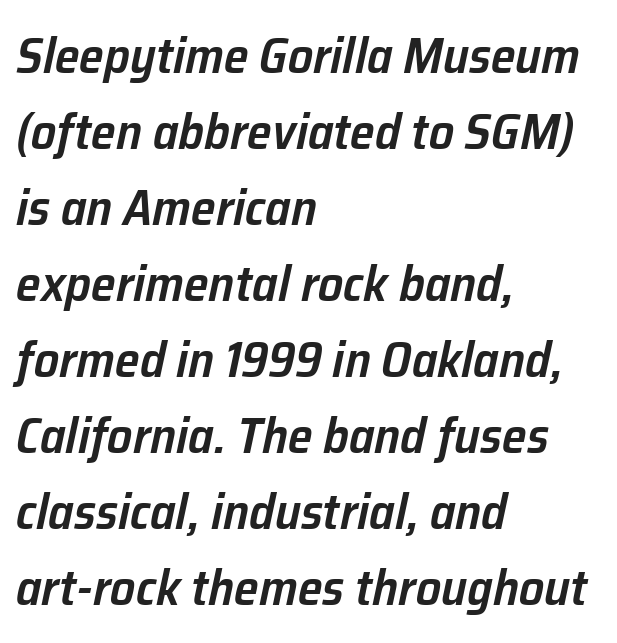
In terms of letterspacing, this is plain default setting. Clear beneath every line of the passage. The paragraph has a hard left edge and a soft right edge. The whole block is typeset with a tilt.
